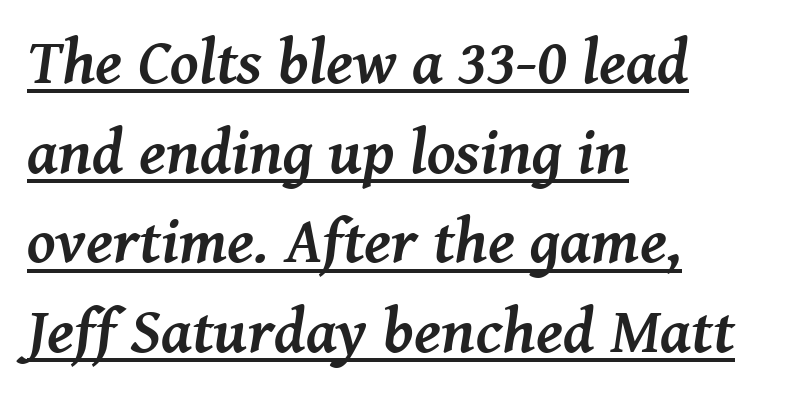
Q: Is the text bold? A: Yes.
Q: Is the text italic (slanted)? A: Yes, it leans right by about 8 degrees.
Q: Is the typeface a serif or a sans-serif typeface? A: Serif.
Q: Is the text underlined? A: Yes.
Q: How is the paragraph aligned? A: Left-aligned.
Q: Is the spacing between letters normal or unusually wide? A: Normal.
Q: Is the spacing between lines tight, normal or loose? A: Normal.
Q: Width (condensed, normal, or wide)? A: Normal.
Q: Stroke contrast? A: Medium.
Q: x-height? A: Medium.
Q: Monospaced? A: No.
